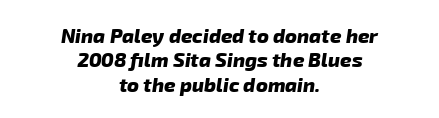
{"bold": "yes", "underline": "no", "align": "center", "line_spacing_ratio": 1.22, "letter_spacing": "normal", "letter_spacing_em": 0.0, "glyph_px": 20}
